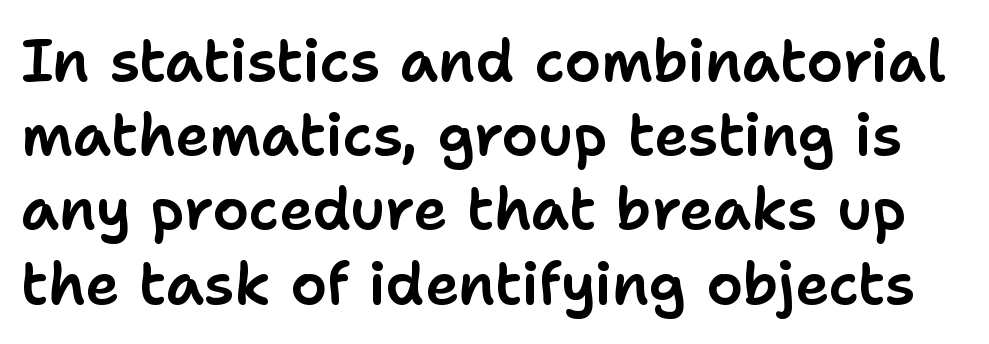
Q: Is the text italic (slanted)? A: No, it is upright.
Q: Is the typeface a serif or a sans-serif typeface? A: Sans-serif.
Q: Is the text underlined? A: No.
Q: Is the spacing between letters normal or unusually wide? A: Normal.
Q: Is the spacing between lines tight, normal or loose? A: Normal.
Q: Width (condensed, normal, or wide)? A: Normal.
Q: Stroke contrast? A: Low.
Q: x-height? A: Medium.
Q: Monospaced? A: No.
